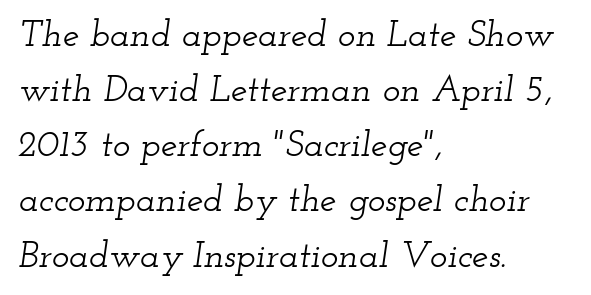
Q: Is the text italic (slanted)? A: Yes, it leans right by about 12 degrees.
Q: Is the typeface a serif or a sans-serif typeface? A: Serif.
Q: Is the text underlined? A: No.
Q: How is the paragraph aligned? A: Left-aligned.
Q: Is the spacing between letters normal or unusually wide? A: Normal.
Q: Is the spacing between lines tight, normal or loose? A: Normal.
Q: Width (condensed, normal, or wide)? A: Wide.
Q: Stroke contrast? A: Low.
Q: x-height? A: Small.
Q: Monospaced? A: No.
